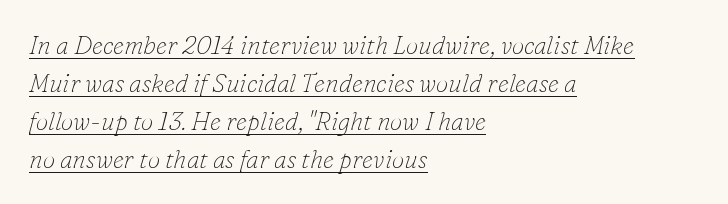
The image shows 25 px text type, italic (leaning right); set left-aligned, normal line spacing (1.52x), normal letter spacing, underlined.
